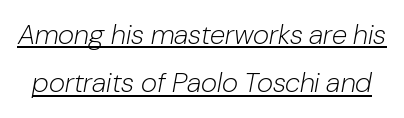
Underline: present. Each stroke keeps to a modest, everyday thickness or less. Character widths vary here, with narrow letters taking less room than wide ones. Default kerning and tracking; the words read as compact shapes. When letters slant like this, we call the style italic.
